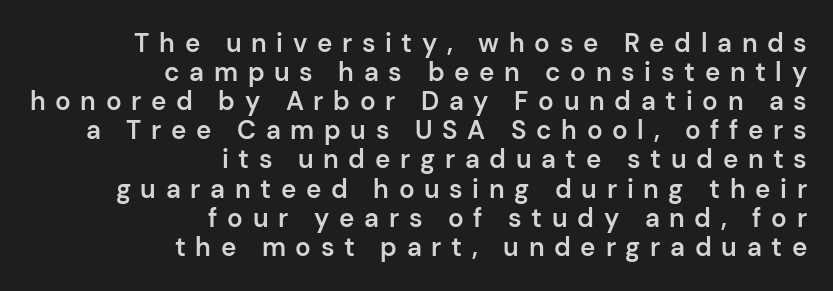
{"italic": "no", "bold": "semi", "underline": "no", "align": "right", "line_spacing": "tight", "line_spacing_ratio": 1.12, "letter_spacing": "wide", "letter_spacing_em": 0.37, "glyph_px": 26}
